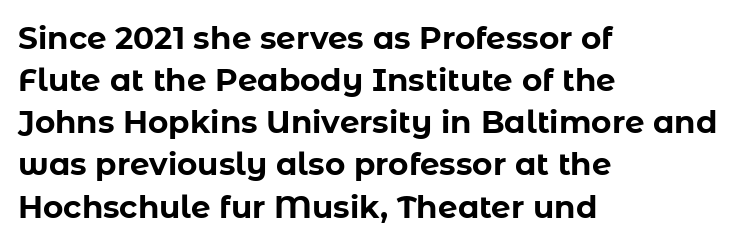
{"serif": "no", "italic": "no", "bold": "yes", "weight": "bold", "width": "normal", "stroke_contrast": "low", "x_height": "medium", "monospaced": "no", "underline": "no", "align": "left", "line_spacing": "normal", "line_spacing_ratio": 1.36, "letter_spacing": "normal", "letter_spacing_em": 0.0, "glyph_px": 31}
